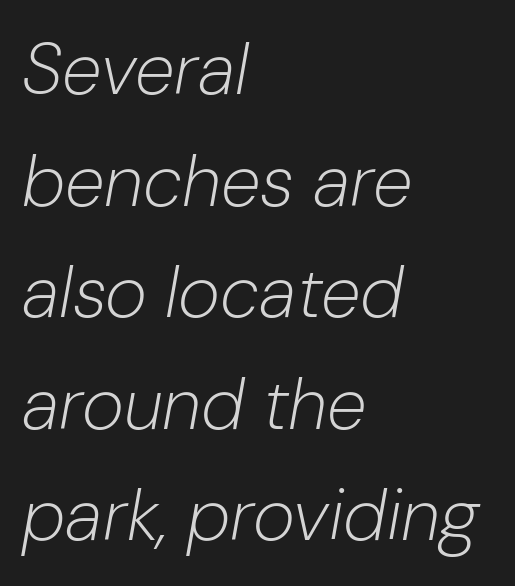
{"italic": "yes", "lean": "right", "slant_degrees": 10, "bold": "no", "weight": "light", "width": "normal", "stroke_contrast": "low", "x_height": "medium", "monospaced": "no", "underline": "no", "align": "left", "line_spacing": "normal", "line_spacing_ratio": 1.55, "letter_spacing": "normal", "letter_spacing_em": 0.0, "glyph_px": 72}
